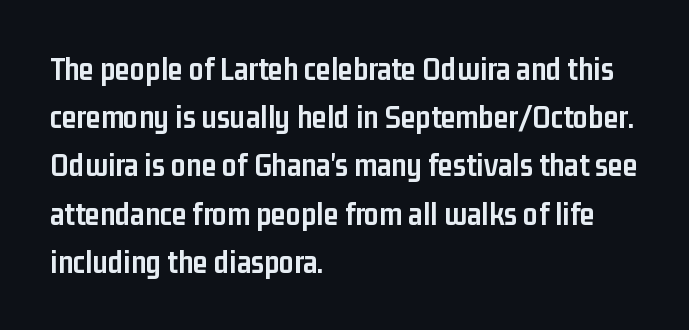
The face used here is proportionally spaced, like ordinary book or web type. I'd call this a sans setting — the letters go barefoot. Line beginnings align vertically; line endings do not. This is roman type, the default non-slanted kind.
